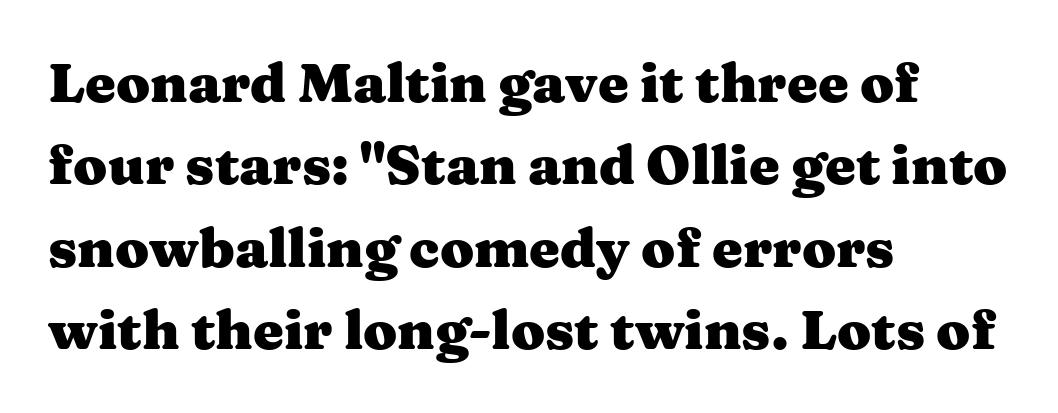
Q: Is the text bold? A: Yes.
Q: Is the text italic (slanted)? A: No, it is upright.
Q: Is the typeface a serif or a sans-serif typeface? A: Serif.
Q: Is the text underlined? A: No.
Q: How is the paragraph aligned? A: Left-aligned.
Q: Is the spacing between letters normal or unusually wide? A: Normal.
Q: Is the spacing between lines tight, normal or loose? A: Normal.
Q: Width (condensed, normal, or wide)? A: Wide.
Q: Stroke contrast? A: Medium.
Q: x-height? A: Medium.
Q: Monospaced? A: No.
